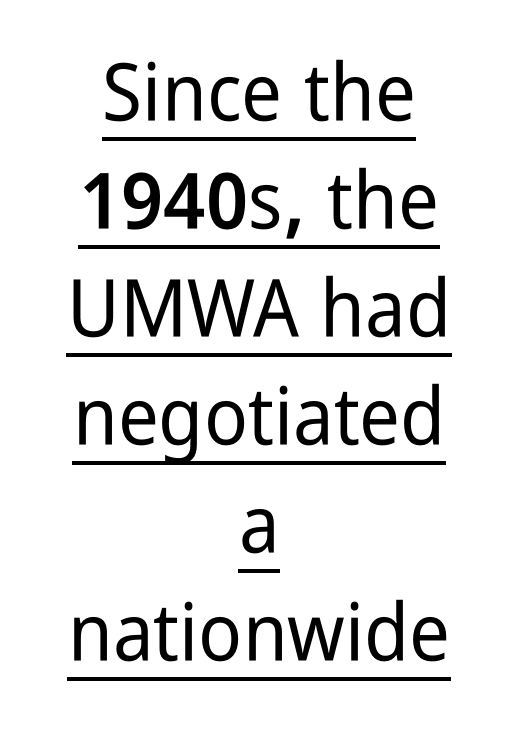
The image shows 80 px condensed sans-serif type, upright; set centered, normal line spacing (1.35x), normal letter spacing, underlined; low stroke contrast and a medium x-height.
